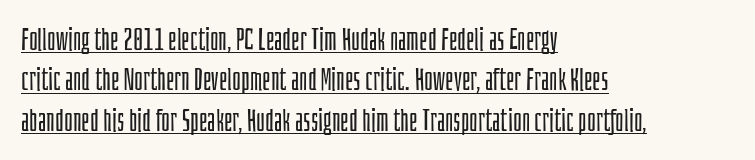
Q: Is the text bold? A: No.
Q: Is the text italic (slanted)? A: No, it is upright.
Q: Is the typeface a serif or a sans-serif typeface? A: Sans-serif.
Q: Is the text underlined? A: Yes.
Q: How is the paragraph aligned? A: Left-aligned.
Q: Is the spacing between letters normal or unusually wide? A: Normal.
Q: Is the spacing between lines tight, normal or loose? A: Normal.
Q: Width (condensed, normal, or wide)? A: Condensed.
Q: Stroke contrast? A: Low.
Q: x-height? A: Large.
Q: Monospaced? A: No.
